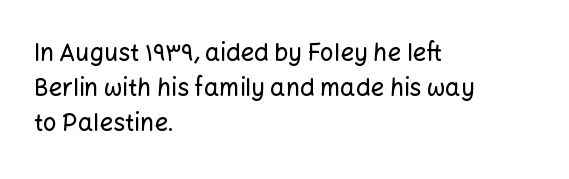
Q: Is the text italic (slanted)? A: No, it is upright.
Q: Is the text underlined? A: No.
Q: How is the paragraph aligned? A: Left-aligned.
Q: Is the spacing between letters normal or unusually wide? A: Normal.
Q: Is the spacing between lines tight, normal or loose? A: Normal.
